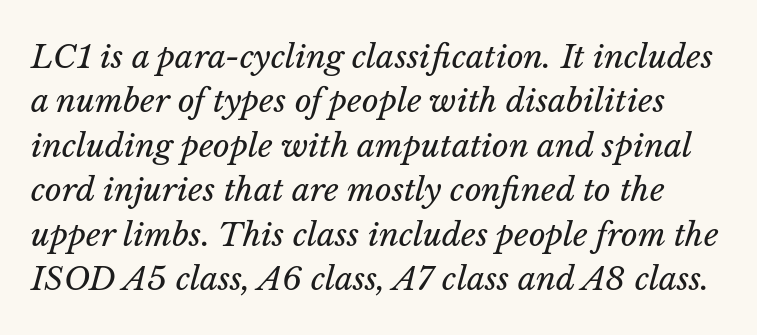
The foot of each line stays bare and open. Would a proofreader flag this as italicized? Yes. Honestly, the letter spacing is just normal — you wouldn't notice it. Is the type heavy? It reads as light-to-regular instead. Here the designer chose a conventional face with non-uniform glyph widths. The passage shown stacks its lines at a standard gap.
